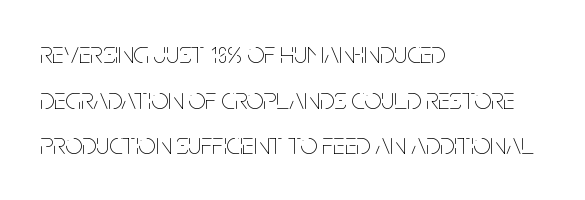
{"italic": "no", "bold": "no", "weight": "thin", "width": "condensed", "stroke_contrast": "low", "x_height": "large", "monospaced": "no", "underline": "no", "align": "left", "line_spacing": "normal", "line_spacing_ratio": 1.52, "letter_spacing": "normal", "letter_spacing_em": 0.0, "glyph_px": 30}
